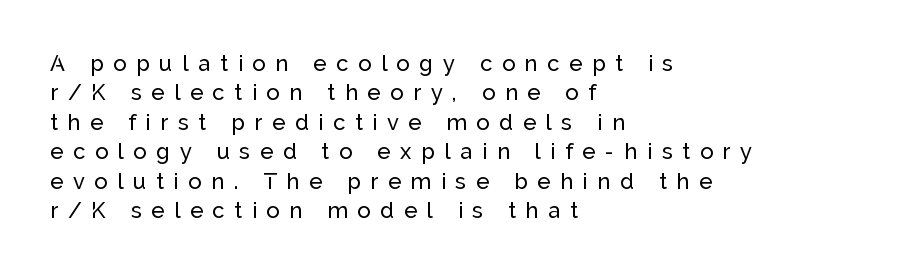
{"italic": "no", "underline": "no", "align": "left", "line_spacing": "normal", "line_spacing_ratio": 1.34, "letter_spacing": "wide", "letter_spacing_em": 0.44, "glyph_px": 22}
